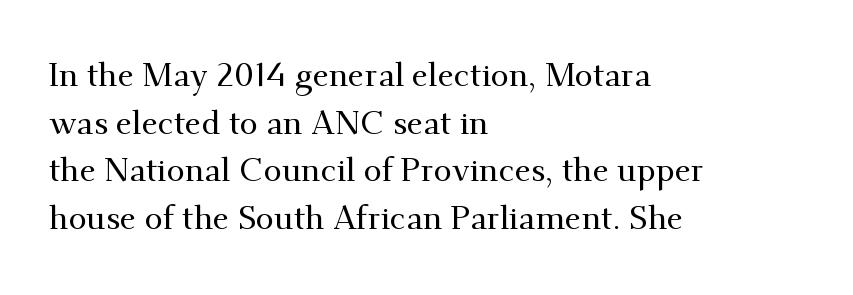
Q: Is the text italic (slanted)? A: No, it is upright.
Q: Is the typeface a serif or a sans-serif typeface? A: Serif.
Q: Is the text underlined? A: No.
Q: How is the paragraph aligned? A: Left-aligned.
Q: Is the spacing between letters normal or unusually wide? A: Normal.
Q: Is the spacing between lines tight, normal or loose? A: Normal.
Q: Width (condensed, normal, or wide)? A: Normal.
Q: Stroke contrast? A: Medium.
Q: x-height? A: Small.
Q: Monospaced? A: No.
